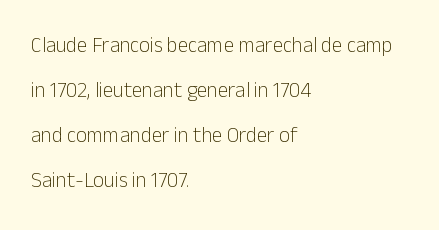
The face used here is rendered with its standard letterfit. Unbolded letterforms with no extra heft. The designer dialed line spacing up above the default. The font's upright variant was chosen for this text.
